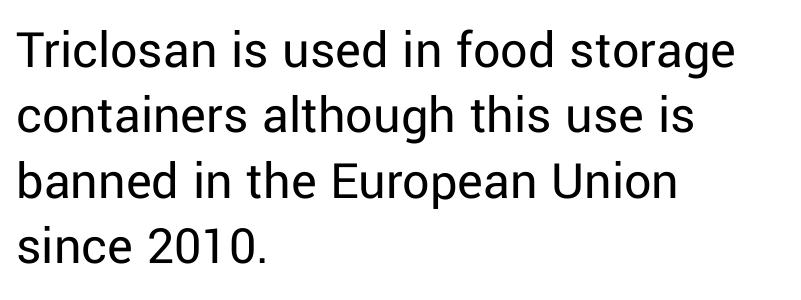
Proportional: the letters do not fall into vertical columns. Line beginnings align vertically; line endings do not. Tracking here is standard; glyphs follow each other at the usual distance. Italic? Not at all — the glyphs are vertical. Compared with a typical body face, this is equally light or lighter still.
